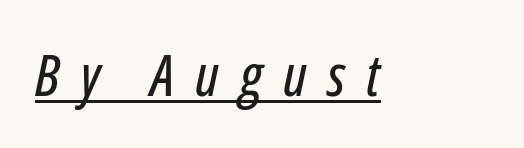
Q: Is the text italic (slanted)? A: Yes, it leans right by about 12 degrees.
Q: Is the text underlined? A: Yes.
Q: Is the spacing between letters normal or unusually wide? A: Unusually wide.
Q: Width (condensed, normal, or wide)? A: Condensed.
Q: Stroke contrast? A: Low.
Q: x-height? A: Medium.
Q: Monospaced? A: No.
